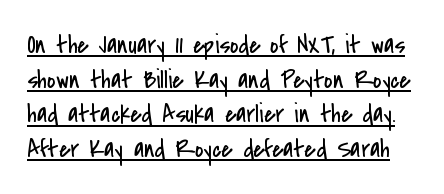
Is this a heavy cut? Hardly; it is regular or lighter. A typesetter would call this leading conventional body-copy spacing. These characters rest on top of a visible drawn line. The specimen reads as upright at a glance. Glyph-to-glyph distance matches everyday printed text.
